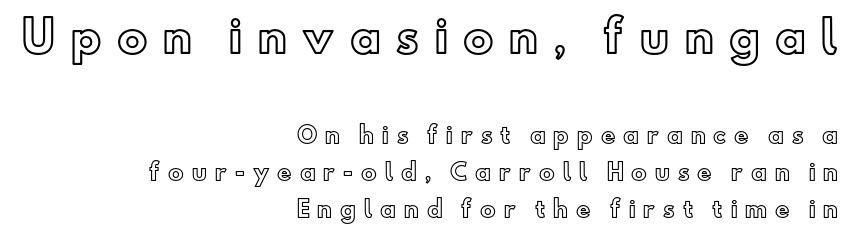
{"italic": "no", "width": "normal", "x_height": "small", "monospaced": "no", "underline": "no", "align": "right", "line_spacing": "normal", "line_spacing_ratio": 1.69, "letter_spacing": "wide", "letter_spacing_em": 0.36, "larger_block": "first", "size_ratio": 1.95, "glyph_px": 43}
